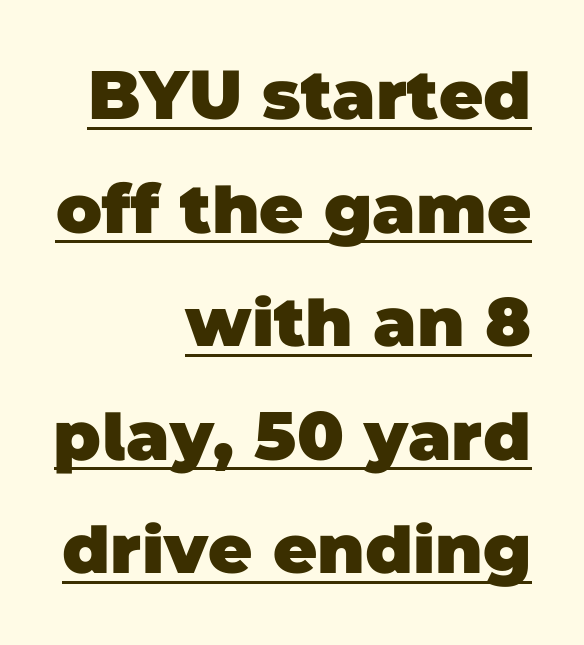
What kind of face is this? One without serifs — a sans. Leftover space on each line is placed entirely before the opening word. Is the letter spacing exaggerated? No — it looks like the ordinary default. Varying glyph widths throughout — classic text-font behaviour. The string is rendered with underlining switched on.
